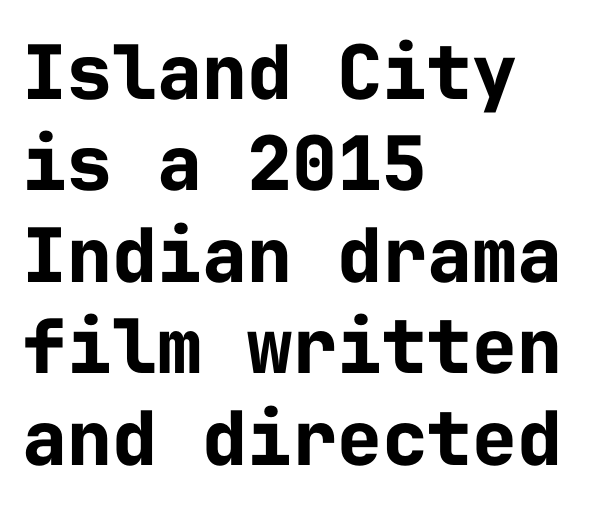
The image shows 75 px bold sans-serif type, upright, monospaced; set left-aligned, line spacing 1.22x, normal letter spacing, not underlined; low stroke contrast and a medium x-height.
